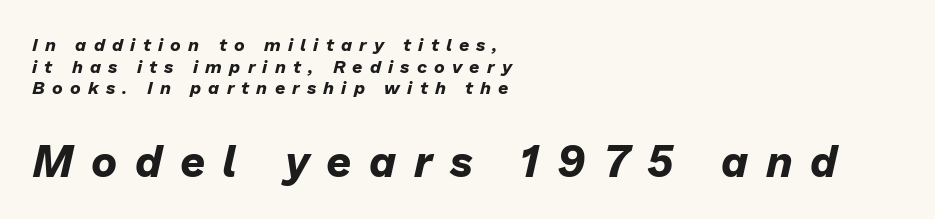
{"italic": "yes", "lean": "right", "slant_degrees": 13, "bold": "yes", "weight": "bold", "width": "normal", "stroke_contrast": "low", "x_height": "medium", "monospaced": "no", "underline": "no", "align": "left", "line_spacing_ratio": 1.2, "letter_spacing": "wide", "letter_spacing_em": 0.4, "larger_block": "second", "size_ratio": 2.44, "glyph_px": 44}
